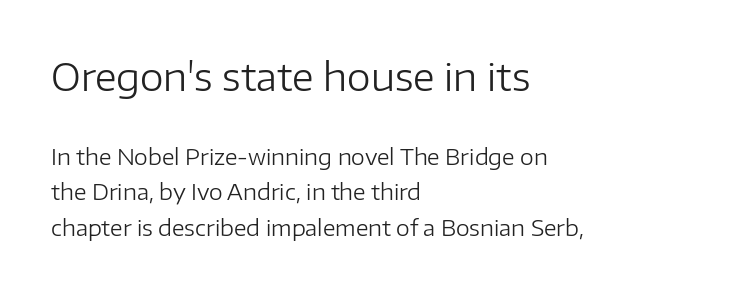
{"serif": "no", "italic": "no", "bold": "no", "weight": "regular", "width": "normal", "stroke_contrast": "low", "x_height": "medium", "monospaced": "no", "underline": "no", "align": "left", "line_spacing": "normal", "line_spacing_ratio": 1.6, "letter_spacing": "normal", "letter_spacing_em": 0.0, "larger_block": "first", "size_ratio": 1.73, "glyph_px": 38}
